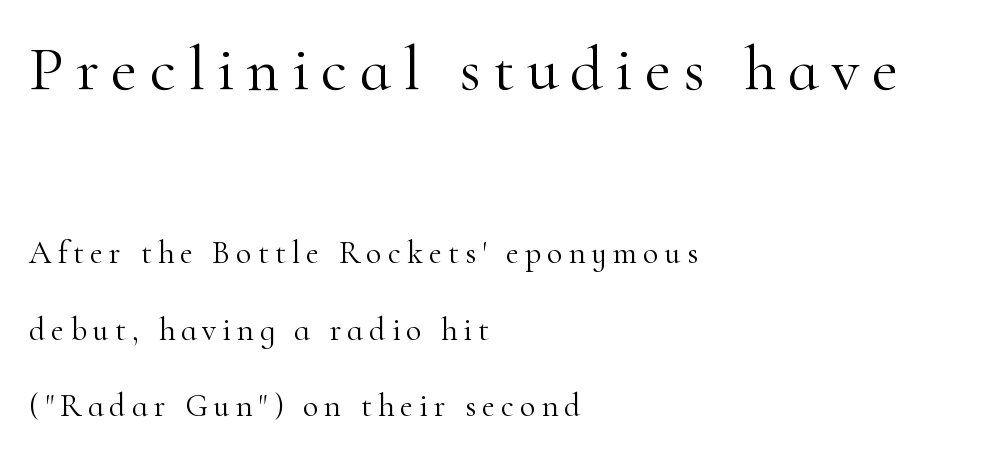
Q: Is the text bold? A: No.
Q: Is the text italic (slanted)? A: No, it is upright.
Q: Is the typeface a serif or a sans-serif typeface? A: Serif.
Q: Is the text underlined? A: No.
Q: How is the paragraph aligned? A: Left-aligned.
Q: Is the spacing between lines tight, normal or loose? A: Loose.
Q: Which block of text is set in a larger size, the first (top) or the second (bottom)? A: The first (top) one.
Q: Width (condensed, normal, or wide)? A: Normal.
Q: Stroke contrast? A: High.
Q: x-height? A: Small.
Q: Monospaced? A: No.
